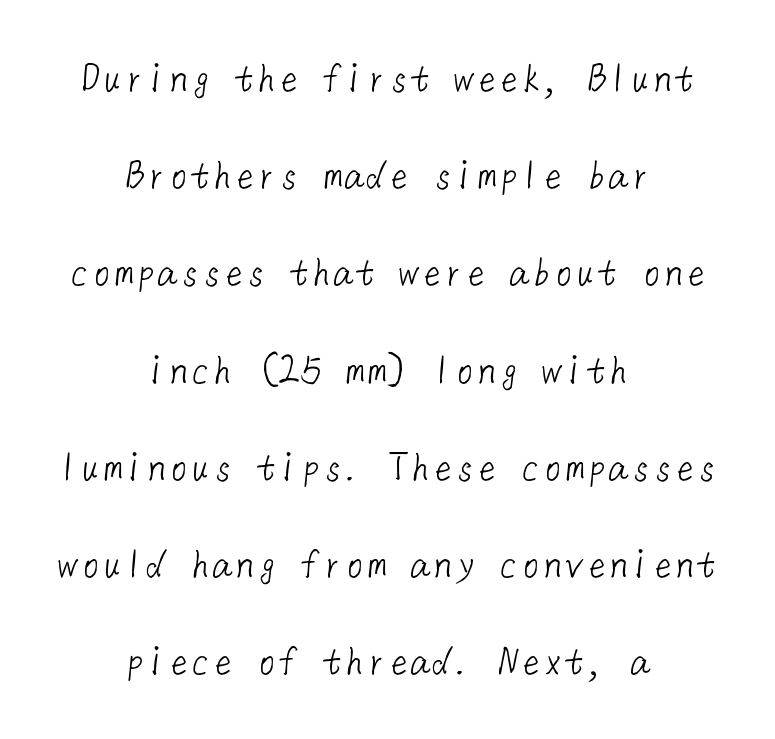
The setting favours the middle, as headings and verse often do. Baseline-to-baseline distance is far greater than the letter height. The gaps between neighbouring characters are ordinary and unremarkable. Is this a heavy cut? Hardly; it is regular or lighter.
